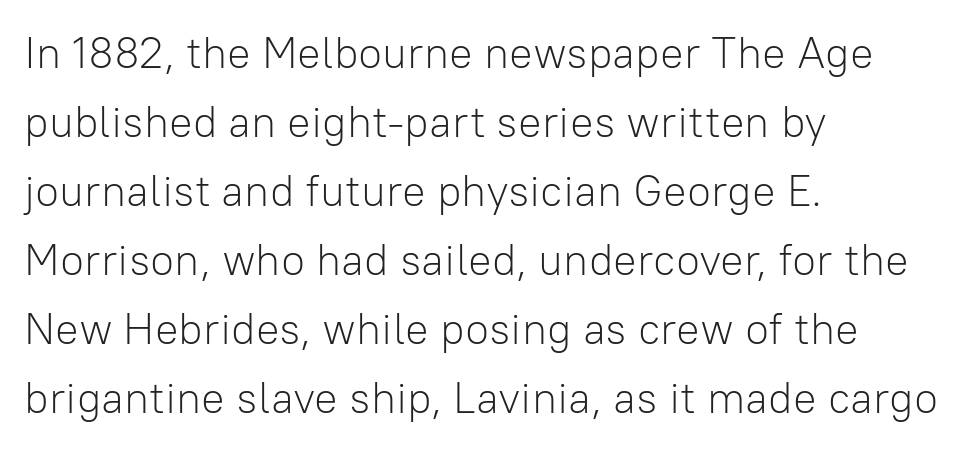
Q: Is the text bold? A: No.
Q: Is the text italic (slanted)? A: No, it is upright.
Q: Is the typeface a serif or a sans-serif typeface? A: Sans-serif.
Q: Is the text underlined? A: No.
Q: How is the paragraph aligned? A: Left-aligned.
Q: Is the spacing between letters normal or unusually wide? A: Normal.
Q: Is the spacing between lines tight, normal or loose? A: Normal.
Q: Width (condensed, normal, or wide)? A: Normal.
Q: Stroke contrast? A: Low.
Q: x-height? A: Medium.
Q: Monospaced? A: No.
